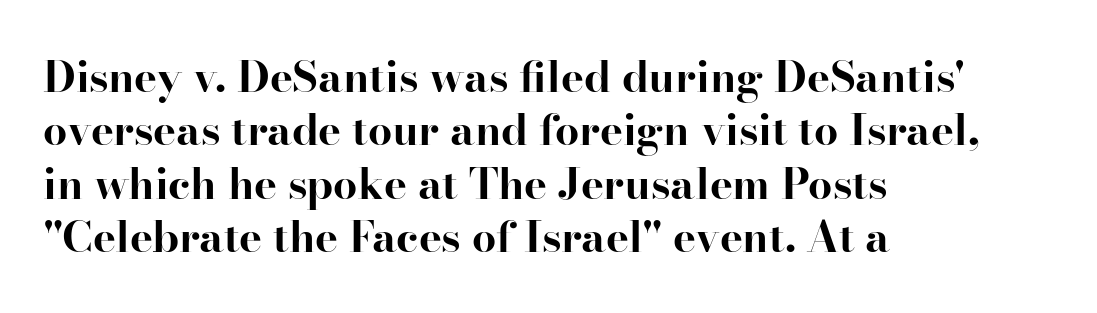
{"serif": "yes", "italic": "no", "bold": "yes", "weight": "bold", "width": "normal", "stroke_contrast": "high", "x_height": "small", "monospaced": "no", "underline": "no", "align": "left", "line_spacing_ratio": 1.24, "letter_spacing": "normal", "letter_spacing_em": 0.0, "glyph_px": 43}
